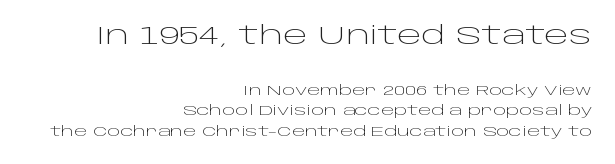
{"italic": "no", "bold": "no", "underline": "no", "align": "right", "line_spacing": "normal", "line_spacing_ratio": 1.49, "letter_spacing": "normal", "letter_spacing_em": 0.0, "larger_block": "first", "size_ratio": 1.86, "glyph_px": 26}
